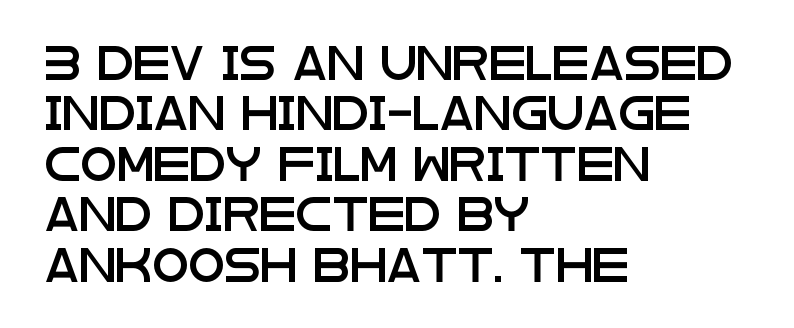
This is roman type, the default non-slanted kind. The face used here is rendered with its standard letterfit. Varying glyph widths throughout — classic text-font behaviour. Vertical spacing — default. Check under the words: just untouched page. One-word summary of the alignment: left.
